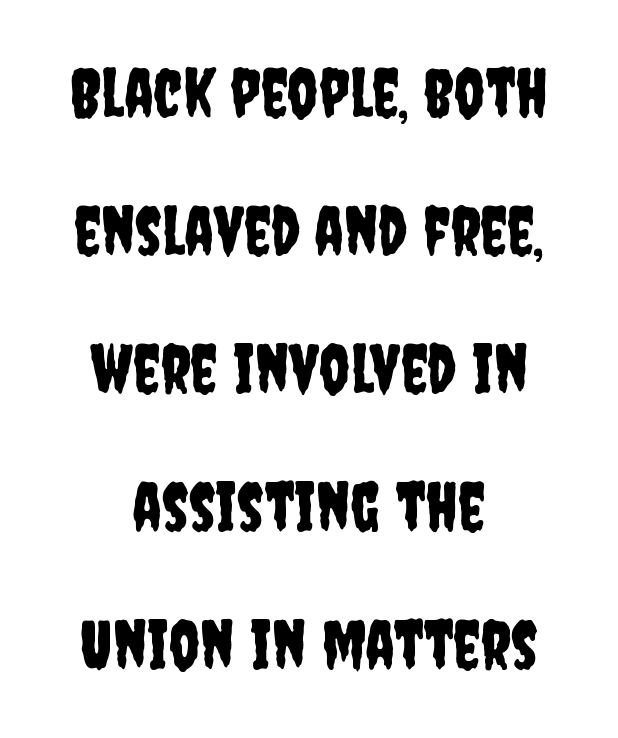
{"serif": "no", "italic": "no", "width": "condensed", "stroke_contrast": "low", "x_height": "large", "monospaced": "no", "underline": "no", "align": "center", "line_spacing": "loose", "line_spacing_ratio": 2.06, "letter_spacing": "normal", "letter_spacing_em": 0.0, "glyph_px": 67}
